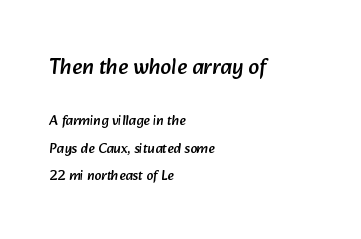
Lines of text with bare space underneath. In terms of leading, this rendering errs on the spacious side. Where is the straight margin? On the left. The tracking reads as untouched default to a designer's eye. Which chunk is bigger? The first one — the top block dwarfs the bottom.
